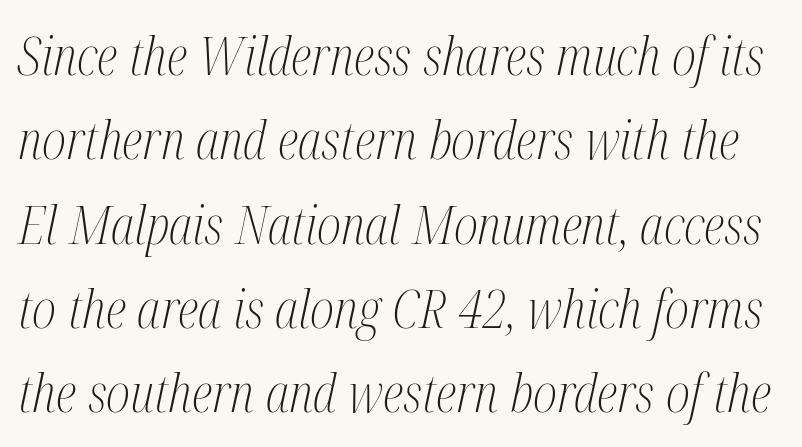
Q: Is the text bold? A: No.
Q: Is the text italic (slanted)? A: Yes, it leans right by about 12 degrees.
Q: Is the typeface a serif or a sans-serif typeface? A: Serif.
Q: Is the text underlined? A: No.
Q: Is the spacing between letters normal or unusually wide? A: Normal.
Q: Is the spacing between lines tight, normal or loose? A: Normal.
Q: Width (condensed, normal, or wide)? A: Condensed.
Q: Stroke contrast? A: Medium.
Q: x-height? A: Medium.
Q: Monospaced? A: No.
